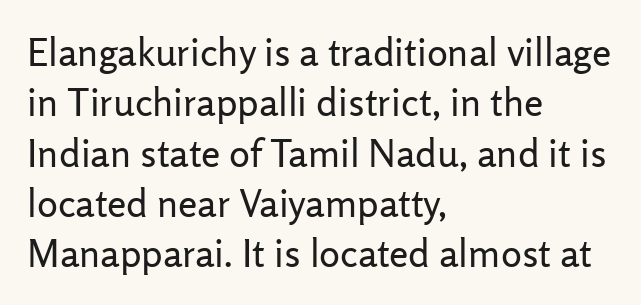
Serif or sans? Sans — the stroke terminals are bare. Reading down the column, the eye jumps a familiar distance to each next line. Does extra space separate the letters? No, they use regular spacing. Counters stay open thanks to moderate or lighter strokes. This sample is left-justified, so line endings fall wherever the words run out.
